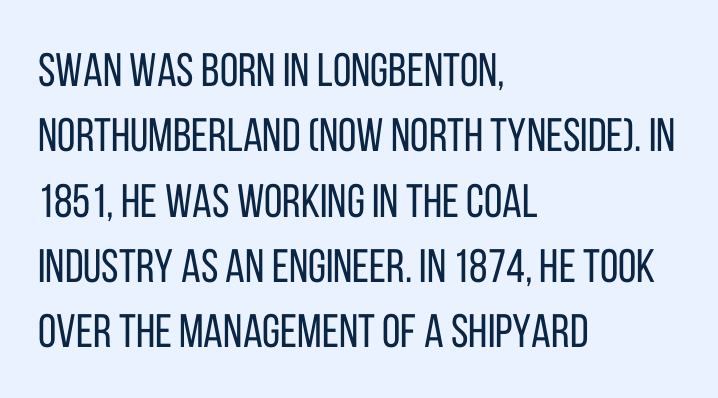
{"serif": "no", "italic": "no", "bold": "no", "weight": "regular", "width": "condensed", "stroke_contrast": "low", "x_height": "large", "monospaced": "no", "underline": "no", "align": "left", "line_spacing": "normal", "line_spacing_ratio": 1.39, "letter_spacing": "normal", "letter_spacing_em": 0.0, "glyph_px": 47}
